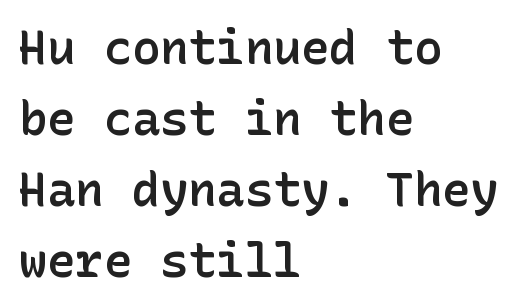
Q: Is the text bold? A: Semi-bold.
Q: Is the text italic (slanted)? A: No, it is upright.
Q: Is the typeface a serif or a sans-serif typeface? A: Sans-serif.
Q: Is the text underlined? A: No.
Q: How is the paragraph aligned? A: Left-aligned.
Q: Is the spacing between letters normal or unusually wide? A: Normal.
Q: Is the spacing between lines tight, normal or loose? A: Normal.
Q: Width (condensed, normal, or wide)? A: Normal.
Q: Stroke contrast? A: Low.
Q: x-height? A: Medium.
